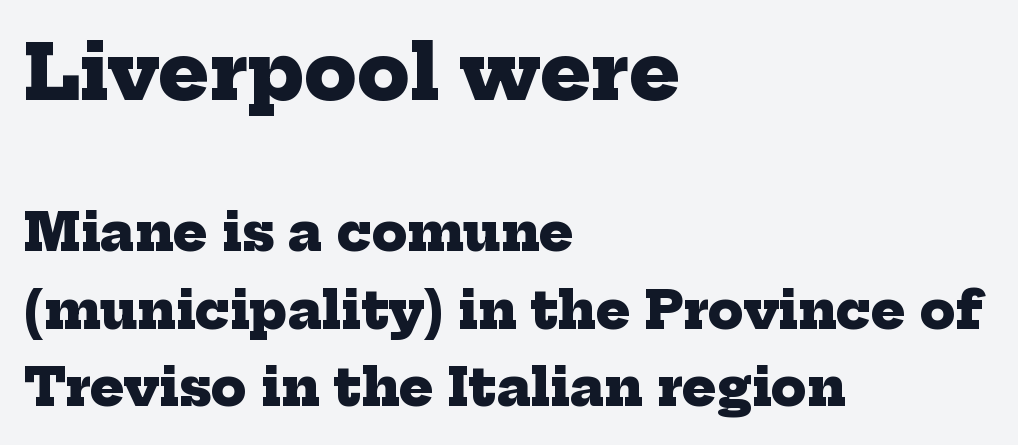
{"serif": "yes", "bold": "yes", "weight": "heavy", "width": "normal", "stroke_contrast": "low", "x_height": "medium", "monospaced": "no", "underline": "no", "align": "left", "line_spacing": "normal", "line_spacing_ratio": 1.52, "letter_spacing": "normal", "letter_spacing_em": 0.0, "larger_block": "first", "size_ratio": 1.49, "glyph_px": 76}
